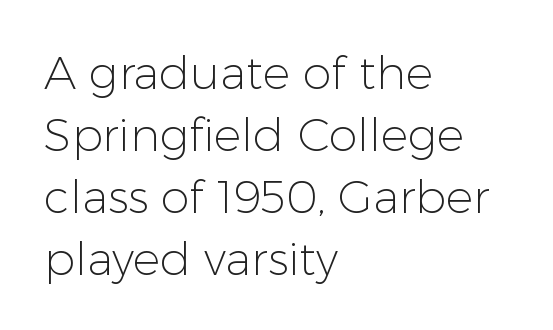
The image shows 46 px light sans-serif type, upright; set left-aligned, normal line spacing (1.35x), normal letter spacing, not underlined; low stroke contrast and a medium x-height.
